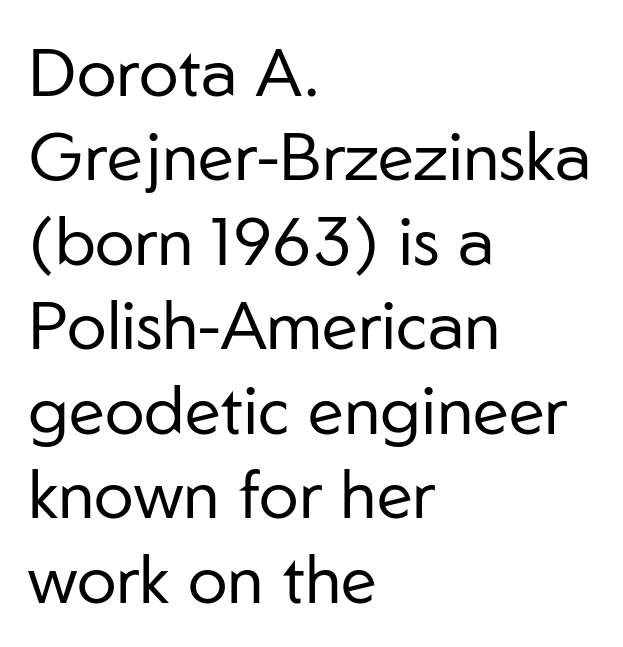
The image shows 67 px regular-weight sans-serif type, upright; set left-aligned, normal line spacing (1.26x), normal letter spacing, not underlined; low stroke contrast and a medium x-height.
